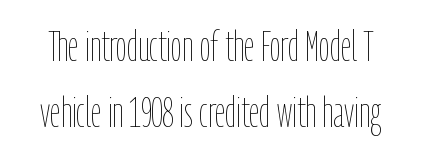
{"italic": "no", "bold": "no", "weight": "thin", "width": "condensed", "stroke_contrast": "low", "x_height": "medium", "monospaced": "no", "underline": "no", "line_spacing": "normal", "line_spacing_ratio": 1.53, "letter_spacing": "normal", "letter_spacing_em": 0.0, "glyph_px": 43}
